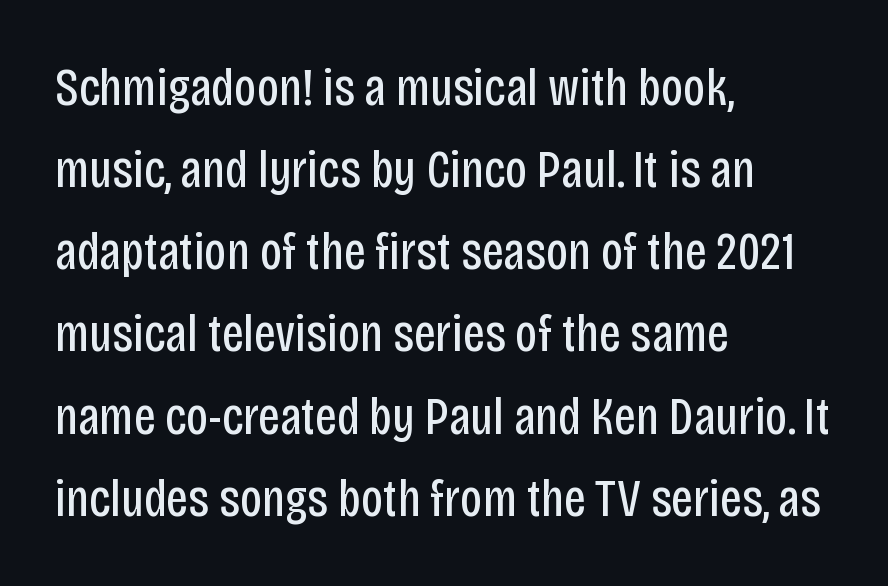
{"serif": "no", "italic": "no", "bold": "no", "weight": "regular", "width": "condensed", "stroke_contrast": "low", "x_height": "large", "monospaced": "no", "underline": "no", "align": "left", "line_spacing": "normal", "line_spacing_ratio": 1.55, "letter_spacing": "normal", "letter_spacing_em": 0.0, "glyph_px": 53}
